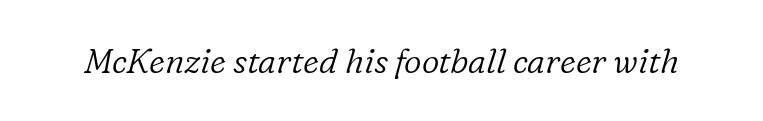
{"serif": "yes", "italic": "yes", "lean": "right", "slant_degrees": 16, "bold": "no", "weight": "light", "width": "normal", "stroke_contrast": "low", "x_height": "medium", "monospaced": "no", "underline": "no", "letter_spacing": "normal", "letter_spacing_em": 0.0, "glyph_px": 34}
